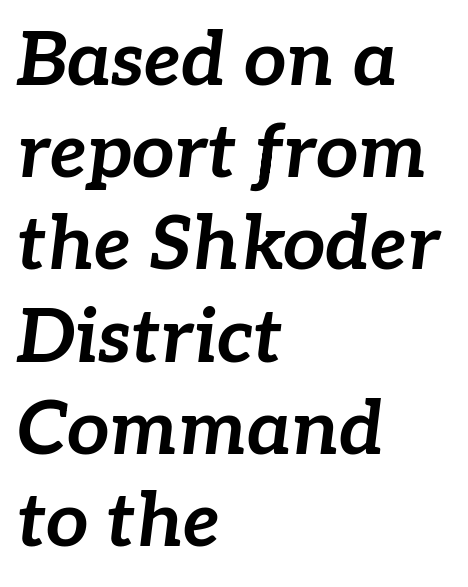
The image shows 75 px bold type, italic (leaning right); set left-aligned, line spacing 1.23x, normal letter spacing, not underlined; low stroke contrast and a medium x-height.
